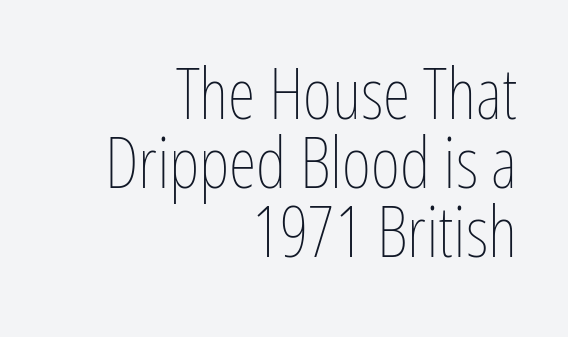
Q: Is the text bold? A: No.
Q: Is the text italic (slanted)? A: No, it is upright.
Q: Is the text underlined? A: No.
Q: How is the paragraph aligned? A: Right-aligned.
Q: Is the spacing between letters normal or unusually wide? A: Normal.
Q: Is the spacing between lines tight, normal or loose? A: Tight.
Q: Width (condensed, normal, or wide)? A: Condensed.
Q: Stroke contrast? A: Low.
Q: x-height? A: Medium.
Q: Monospaced? A: No.
